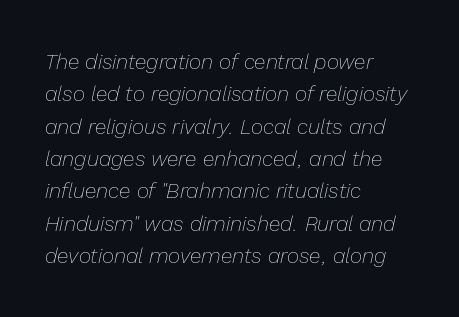
{"italic": "yes", "lean": "right", "slant_degrees": 13, "bold": "no", "underline": "no", "align": "left", "line_spacing": "normal", "line_spacing_ratio": 1.54, "letter_spacing": "normal", "letter_spacing_em": 0.0, "glyph_px": 21}
